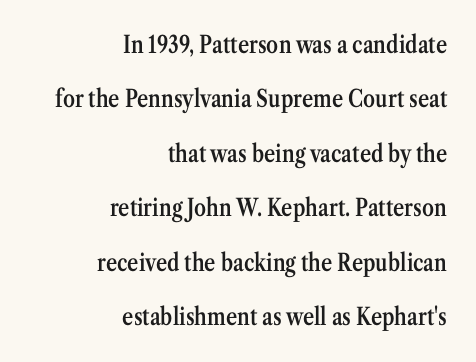
The specimen reads as upright at a glance. Short note: letters normally spaced. Line spacing here is loose. Compared with a flush-left layout, this one pins lines to the opposite, right side. Students, this is semibold: more ink than regular, less than bold. This rendering features lettering with no underline.
